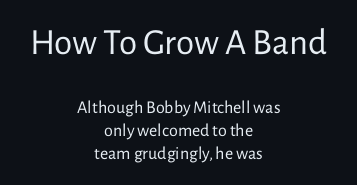
{"serif": "no", "italic": "no", "bold": "no", "weight": "regular", "width": "normal", "stroke_contrast": "low", "x_height": "medium", "monospaced": "no", "underline": "no", "align": "center", "line_spacing": "normal", "line_spacing_ratio": 1.26, "letter_spacing": "normal", "letter_spacing_em": 0.0, "larger_block": "first", "size_ratio": 2.06, "glyph_px": 37}
